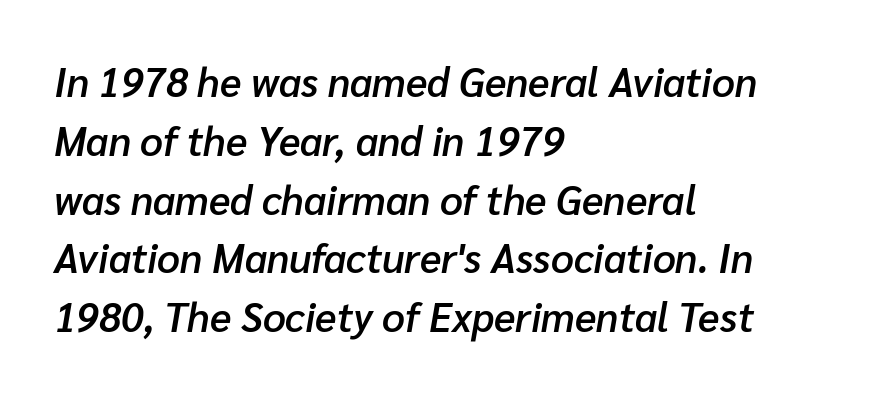
The image shows 40 px semibold type, italic (leaning right); set left-aligned, normal line spacing (1.47x), normal letter spacing, not underlined; low stroke contrast and a medium x-height.
